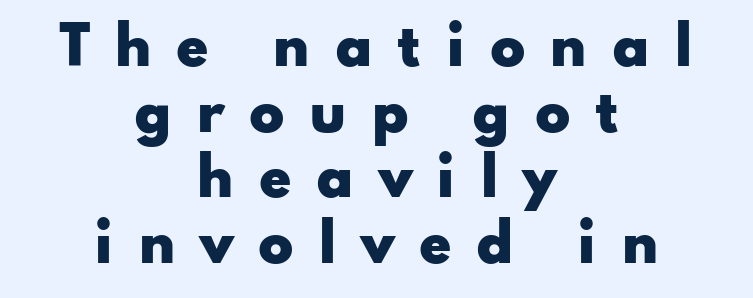
The image shows 52 px heavy, wide sans-serif type, upright; set centered, normal line spacing (1.26x), unusually wide letter spacing (+0.47 em), not underlined; low stroke contrast and a small x-height.
